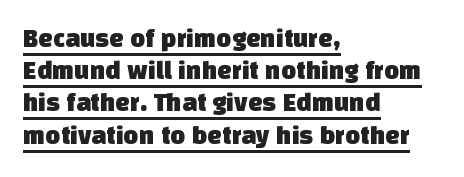
The image shows 26 px text type; set left-aligned, line spacing 1.24x, normal letter spacing, underlined.
